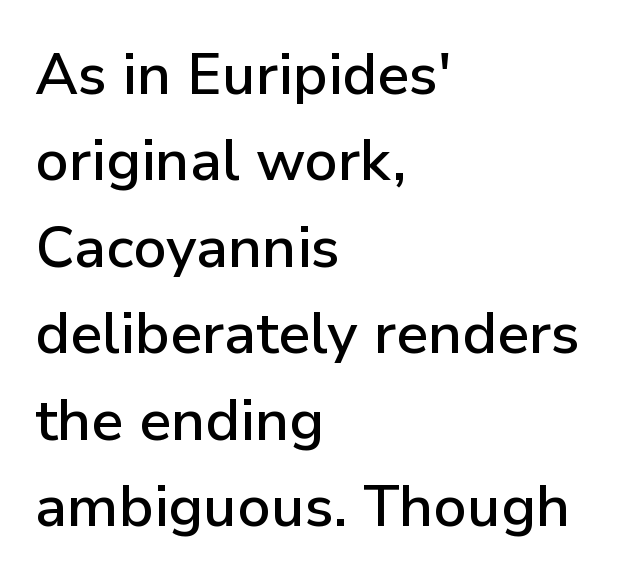
The image shows 58 px sans-serif type, upright; set left-aligned, normal line spacing (1.49x), normal letter spacing, not underlined; low stroke contrast and a medium x-height.
